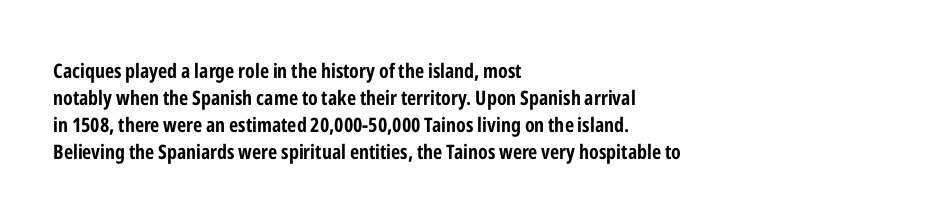
{"italic": "no", "bold": "yes", "underline": "no", "align": "left", "line_spacing": "normal", "line_spacing_ratio": 1.35, "letter_spacing": "normal", "letter_spacing_em": 0.0, "glyph_px": 20}
